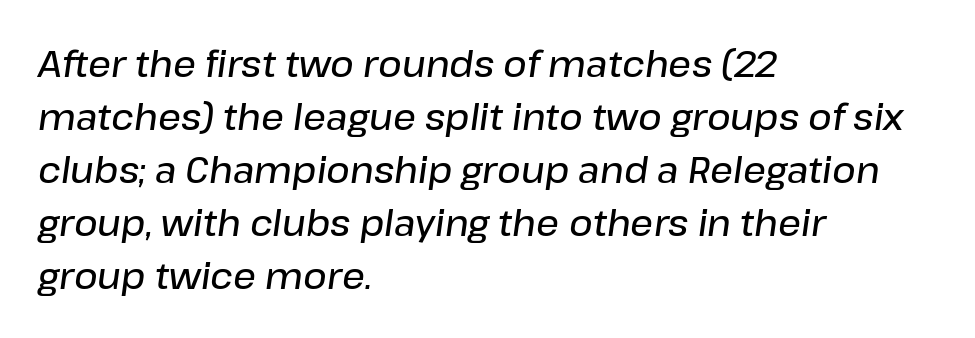
Q: Is the text bold? A: Semi-bold.
Q: Is the text italic (slanted)? A: Yes, it leans right by about 8 degrees.
Q: Is the text underlined? A: No.
Q: How is the paragraph aligned? A: Left-aligned.
Q: Is the spacing between letters normal or unusually wide? A: Normal.
Q: Is the spacing between lines tight, normal or loose? A: Normal.
Q: Width (condensed, normal, or wide)? A: Normal.
Q: Stroke contrast? A: Low.
Q: x-height? A: Medium.
Q: Monospaced? A: No.
